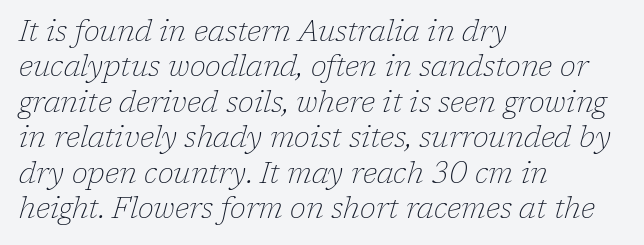
Q: Is the text bold? A: No.
Q: Is the text italic (slanted)? A: Yes, it leans right by about 17 degrees.
Q: Is the typeface a serif or a sans-serif typeface? A: Serif.
Q: Is the text underlined? A: No.
Q: How is the paragraph aligned? A: Left-aligned.
Q: Is the spacing between letters normal or unusually wide? A: Normal.
Q: Width (condensed, normal, or wide)? A: Normal.
Q: Stroke contrast? A: Low.
Q: x-height? A: Medium.
Q: Monospaced? A: No.
